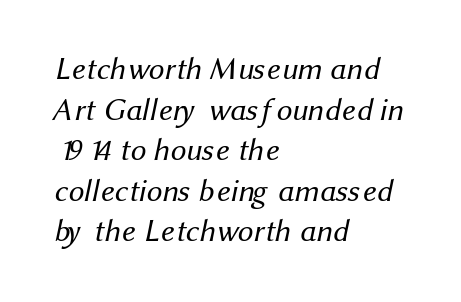
Q: Is the text bold? A: No.
Q: Is the typeface a serif or a sans-serif typeface? A: Sans-serif.
Q: Is the text underlined? A: No.
Q: How is the paragraph aligned? A: Left-aligned.
Q: Is the spacing between letters normal or unusually wide? A: Normal.
Q: Is the spacing between lines tight, normal or loose? A: Normal.
Q: Width (condensed, normal, or wide)? A: Normal.
Q: Stroke contrast? A: Medium.
Q: x-height? A: Medium.
Q: Monospaced? A: No.
